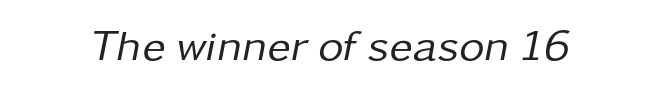
{"italic": "yes", "lean": "right", "slant_degrees": 11, "bold": "no", "weight": "regular", "width": "normal", "stroke_contrast": "low", "x_height": "medium", "monospaced": "no", "underline": "no", "letter_spacing": "normal", "letter_spacing_em": 0.0, "glyph_px": 44}
